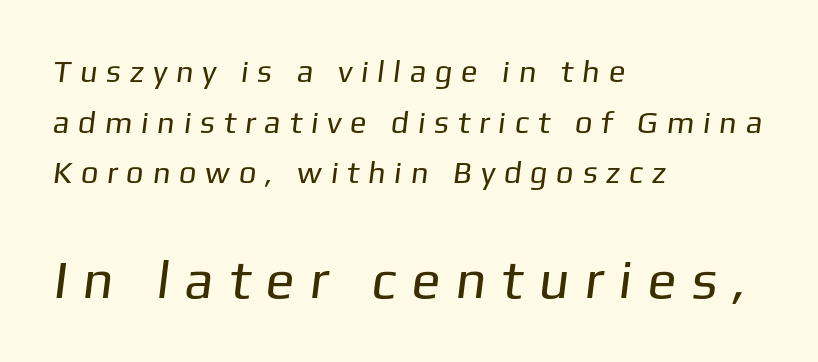
Does the copy run flush right? No — it runs flush left. These lines have a slow, spaced-out rhythm from letter to letter. Typographically, this falls in the sans-serif category. Here the designer chose a conventional face with non-uniform glyph widths. Rule under the text: the space is simply empty. Does the bottom block carry the larger type? Yes, it does.
